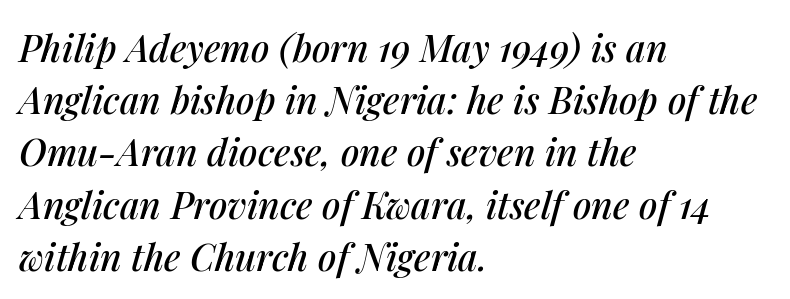
Q: Is the text italic (slanted)? A: Yes, it leans right by about 14 degrees.
Q: Is the text underlined? A: No.
Q: How is the paragraph aligned? A: Left-aligned.
Q: Is the spacing between letters normal or unusually wide? A: Normal.
Q: Is the spacing between lines tight, normal or loose? A: Normal.
Q: Width (condensed, normal, or wide)? A: Normal.
Q: Stroke contrast? A: Medium.
Q: x-height? A: Medium.
Q: Monospaced? A: No.
